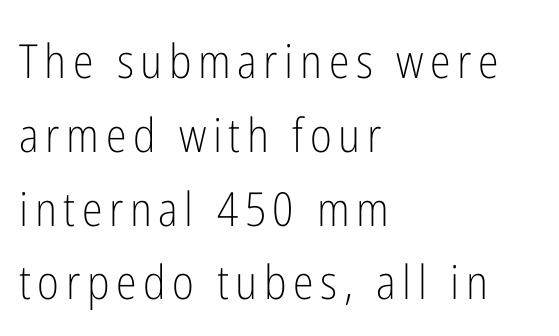
Q: Is the text bold? A: No.
Q: Is the text italic (slanted)? A: No, it is upright.
Q: Is the typeface a serif or a sans-serif typeface? A: Sans-serif.
Q: Is the text underlined? A: No.
Q: How is the paragraph aligned? A: Left-aligned.
Q: Is the spacing between lines tight, normal or loose? A: Normal.
Q: Width (condensed, normal, or wide)? A: Condensed.
Q: Stroke contrast? A: Low.
Q: x-height? A: Medium.
Q: Monospaced? A: No.
